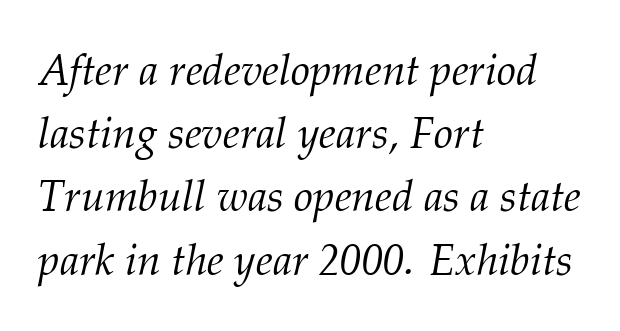
{"serif": "yes", "italic": "yes", "lean": "right", "slant_degrees": 12, "bold": "no", "weight": "light", "width": "normal", "stroke_contrast": "medium", "x_height": "medium", "monospaced": "no", "underline": "no", "align": "left", "line_spacing": "normal", "line_spacing_ratio": 1.47, "letter_spacing": "normal", "letter_spacing_em": 0.0, "glyph_px": 43}
